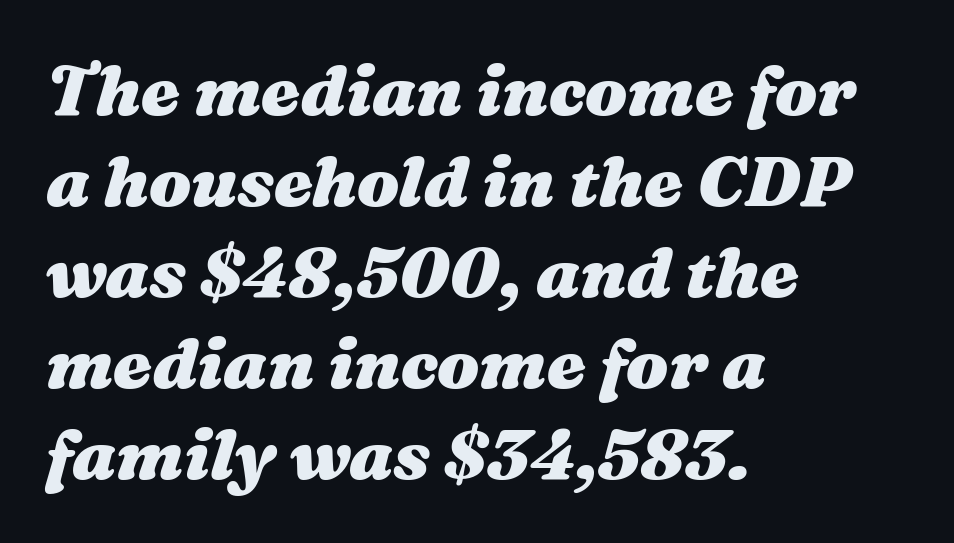
Q: Is the text bold? A: Yes.
Q: Is the text italic (slanted)? A: Yes, it leans right by about 16 degrees.
Q: Is the text underlined? A: No.
Q: How is the paragraph aligned? A: Left-aligned.
Q: Is the spacing between letters normal or unusually wide? A: Normal.
Q: Is the spacing between lines tight, normal or loose? A: Normal.
Q: Width (condensed, normal, or wide)? A: Wide.
Q: Stroke contrast? A: Medium.
Q: x-height? A: Medium.
Q: Monospaced? A: No.
